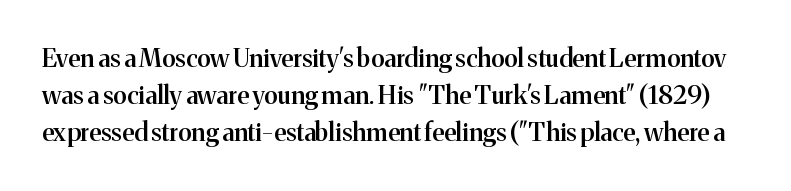
Q: Is the text bold? A: Semi-bold.
Q: Is the text italic (slanted)? A: No, it is upright.
Q: Is the text underlined? A: No.
Q: Is the spacing between letters normal or unusually wide? A: Normal.
Q: Is the spacing between lines tight, normal or loose? A: Normal.
